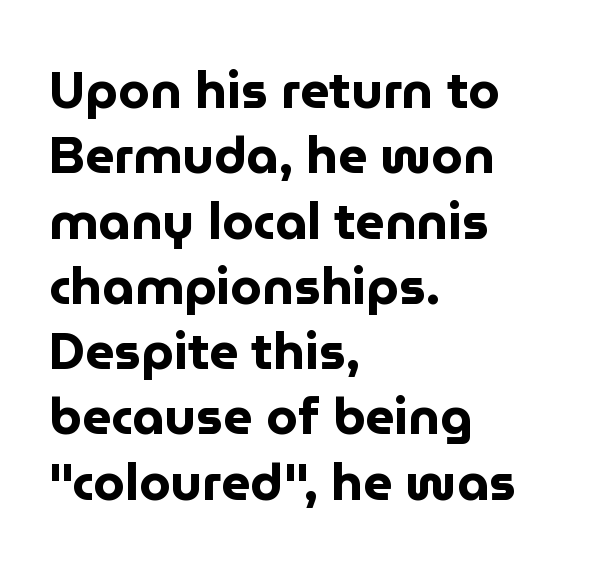
Words appear dense and cohesive because spacing is normal. Normally led — the rows are evenly, conventionally spaced. Looks like regular typesetting: each glyph gets only the width it needs. Has an underline been added? It has not. I'd call this a sans setting — the letters go barefoot.
